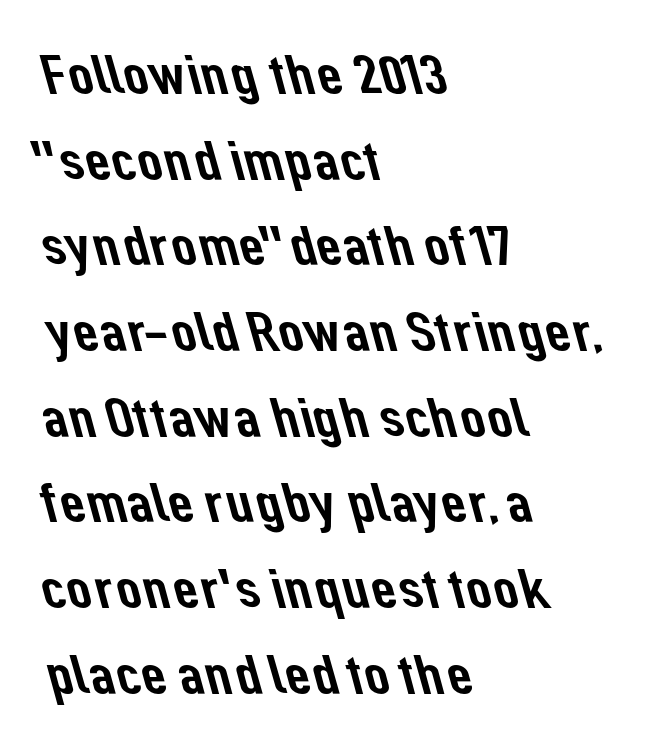
Where is the straight margin? On the left. The letters advance in unequal steps, a hallmark of proportional type. Type style note: lacks serifs. The passage shown has conventional tracking throughout. Reading down the column, the eye jumps a familiar distance to each next line. No word sits above an underline.
